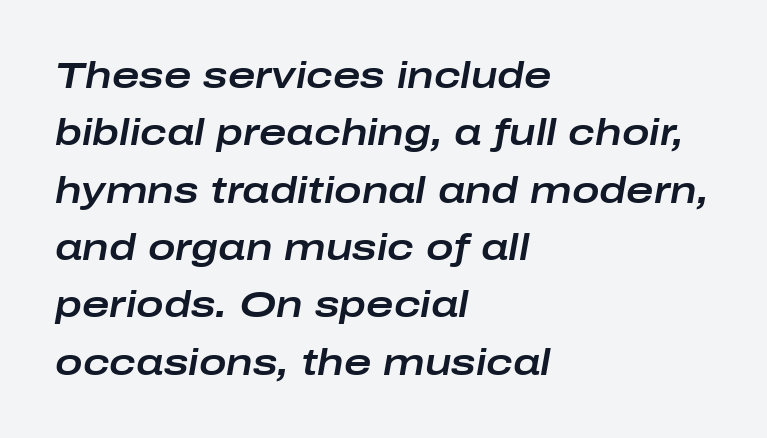
{"italic": "yes", "lean": "right", "slant_degrees": 10, "width": "wide", "stroke_contrast": "low", "x_height": "medium", "monospaced": "no", "underline": "no", "align": "left", "line_spacing": "normal", "line_spacing_ratio": 1.55, "letter_spacing": "normal", "letter_spacing_em": 0.0, "glyph_px": 37}
